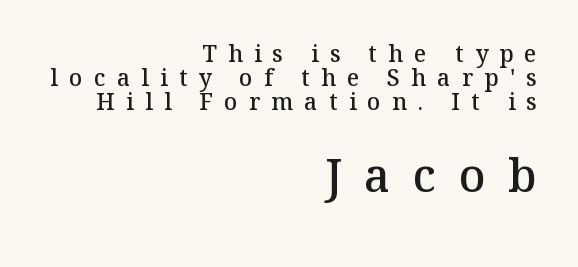
Q: Is the text bold? A: Semi-bold.
Q: Is the text italic (slanted)? A: No, it is upright.
Q: Is the typeface a serif or a sans-serif typeface? A: Serif.
Q: Is the text underlined? A: No.
Q: How is the paragraph aligned? A: Right-aligned.
Q: Is the spacing between letters normal or unusually wide? A: Unusually wide.
Q: Is the spacing between lines tight, normal or loose? A: Tight.
Q: Which block of text is set in a larger size, the first (top) or the second (bottom)? A: The second (bottom) one.
Q: Width (condensed, normal, or wide)? A: Normal.
Q: Stroke contrast? A: Medium.
Q: x-height? A: Medium.
Q: Monospaced? A: No.
